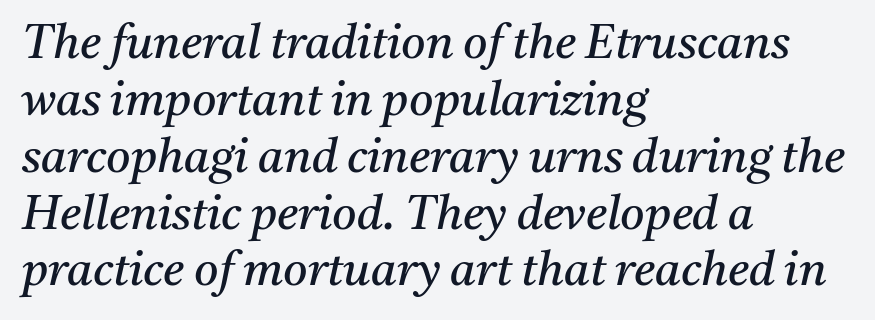
Look at the tracking — it's just the regular setting, nothing added. Do the characters align in a grid? No, the font is proportional. Honestly, there is no underline to notice here at all. When letters slant like this, we call the style italic.
